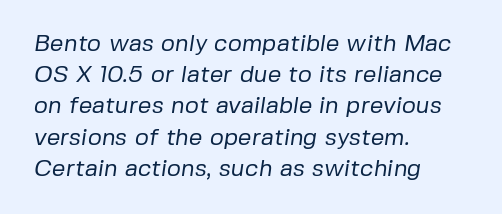
The image shows 24 px text type; set left-aligned, normal line spacing (1.3x), normal letter spacing, not underlined.
